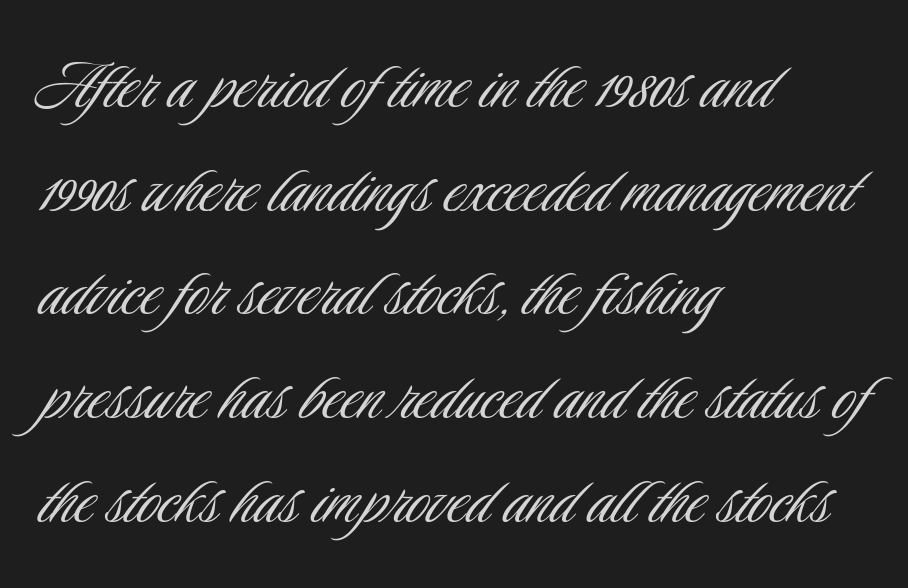
The type is set solid horizontally, with unmodified tracking. The rendering shows plain stroke endings on the letterforms — a sans-serif design. The letters look calm and open, with moderate or lighter stems.
